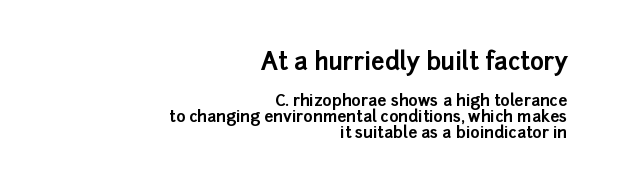
The image shows 24 px bold type, upright; set right-aligned, tight line spacing (0.97x), normal letter spacing, not underlined; the first (top) block is 1.5x larger.
